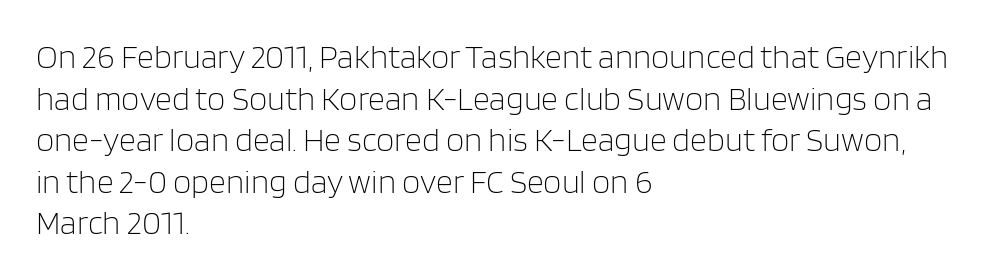
{"serif": "no", "italic": "no", "bold": "no", "weight": "light", "width": "normal", "stroke_contrast": "low", "x_height": "large", "monospaced": "no", "underline": "no", "align": "left", "line_spacing": "normal", "line_spacing_ratio": 1.26, "letter_spacing": "normal", "letter_spacing_em": 0.0, "glyph_px": 33}
